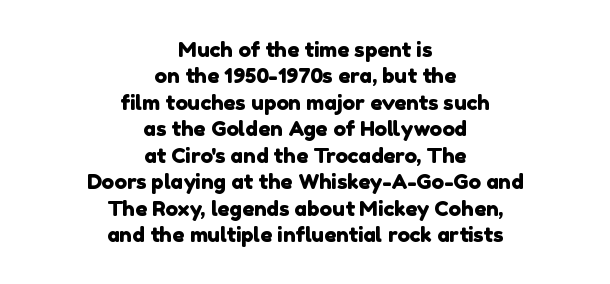
Q: Is the text underlined? A: No.
Q: How is the paragraph aligned? A: Centered.
Q: Is the spacing between letters normal or unusually wide? A: Normal.
Q: Is the spacing between lines tight, normal or loose? A: Normal.
